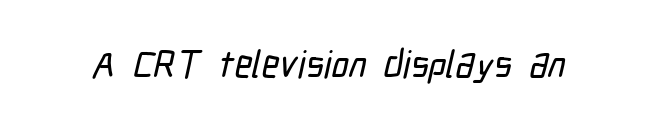
The image shows 38 px condensed sans-serif type; set normal letter spacing, not underlined; low stroke contrast and a medium x-height.
